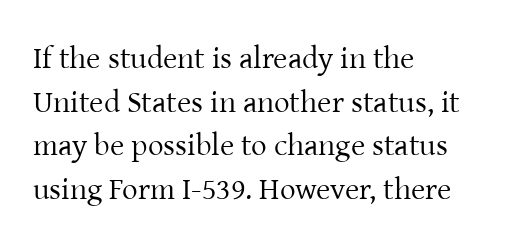
The image shows 31 px regular-weight serif type, upright; set left-aligned, normal line spacing (1.41x), normal letter spacing, not underlined; low stroke contrast and a medium x-height.
